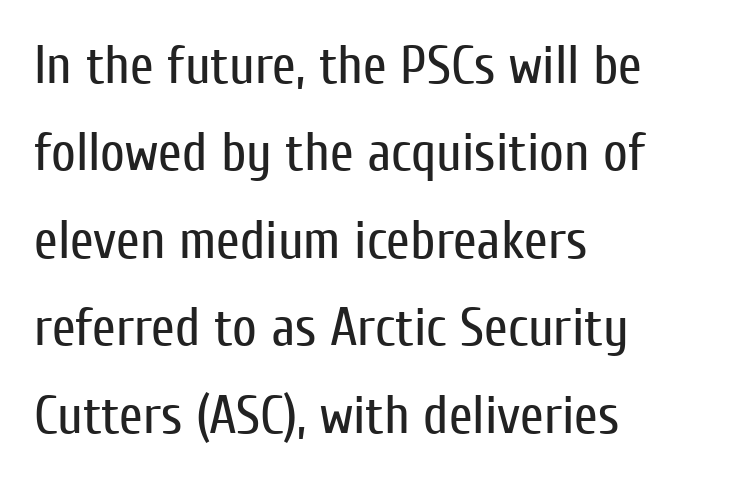
The image shows 54 px regular-weight, condensed sans-serif type, upright; set left-aligned, normal line spacing (1.62x), normal letter spacing, not underlined; low stroke contrast and a medium x-height.
